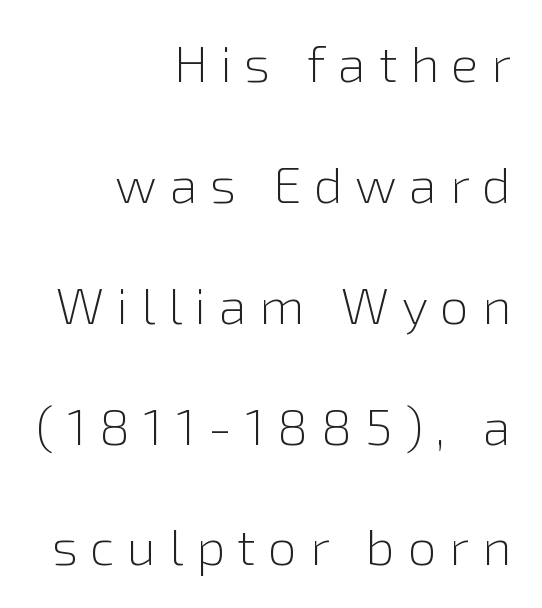
Q: Is the text bold? A: No.
Q: Is the text italic (slanted)? A: No, it is upright.
Q: Is the typeface a serif or a sans-serif typeface? A: Sans-serif.
Q: Is the text underlined? A: No.
Q: How is the paragraph aligned? A: Right-aligned.
Q: Is the spacing between letters normal or unusually wide? A: Unusually wide.
Q: Is the spacing between lines tight, normal or loose? A: Loose.
Q: Width (condensed, normal, or wide)? A: Normal.
Q: Stroke contrast? A: Low.
Q: x-height? A: Medium.
Q: Monospaced? A: No.
